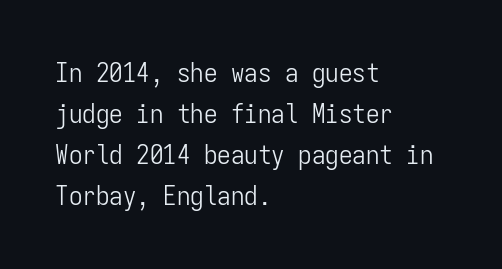
Q: Is the text bold? A: No.
Q: Is the text italic (slanted)? A: No, it is upright.
Q: Is the text underlined? A: No.
Q: How is the paragraph aligned? A: Left-aligned.
Q: Is the spacing between letters normal or unusually wide? A: Normal.
Q: Is the spacing between lines tight, normal or loose? A: Normal.
